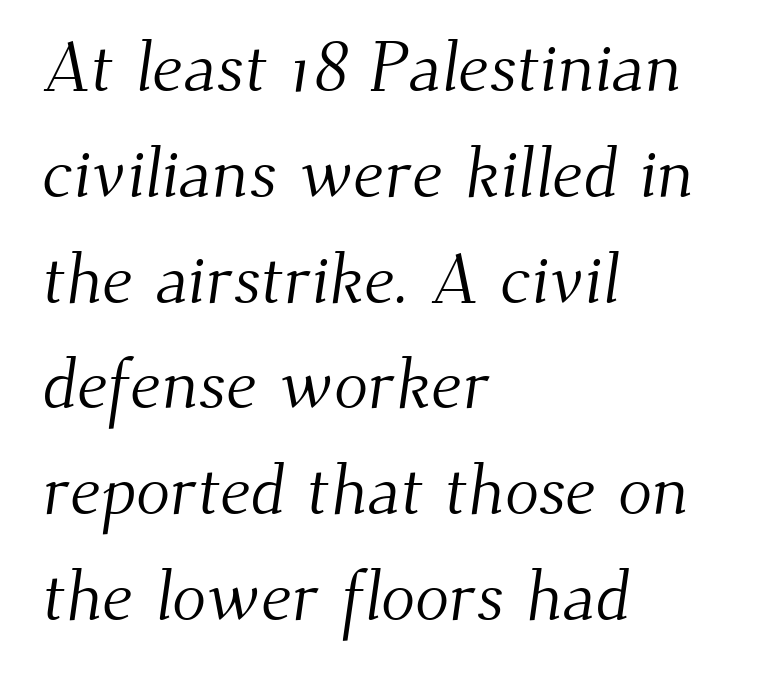
The letters look calm and open, with moderate or lighter stems. If you drew a ruler down the left edge, every line would touch it. Varying glyph widths throughout — classic text-font behaviour. Underlining? Definitely not there. The rendering uses a moderate line-height, typical for paragraphs.
